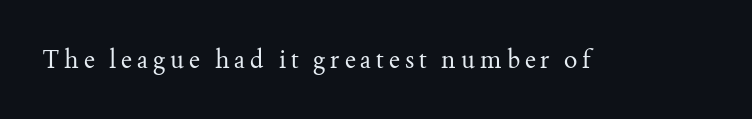
{"italic": "no", "bold": "no", "underline": "no", "letter_spacing": "wide", "letter_spacing_em": 0.2, "glyph_px": 25}
